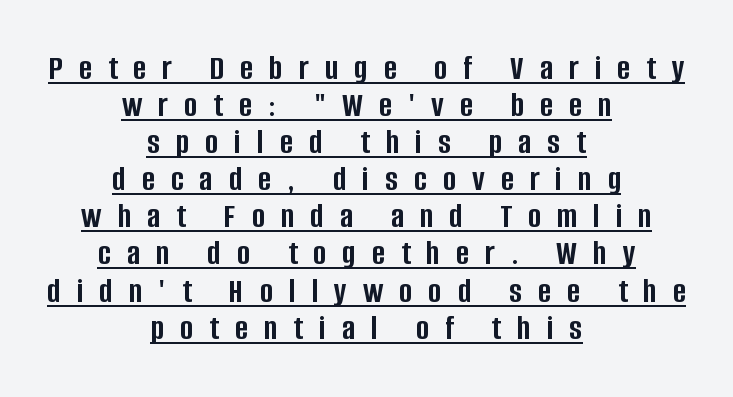
Strokes here are thick enough to call this a true bold. Does the lettering tilt? It doesn't — this is upright. How would I describe the line gaps? Narrow and economical. The rendering shows plain stroke endings on the letterforms — a sans-serif design.
